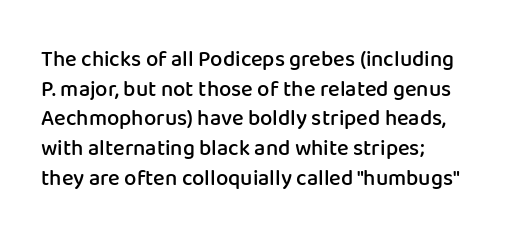
The image shows 22 px text type, upright; set left-aligned, normal line spacing (1.35x), normal letter spacing, not underlined.
